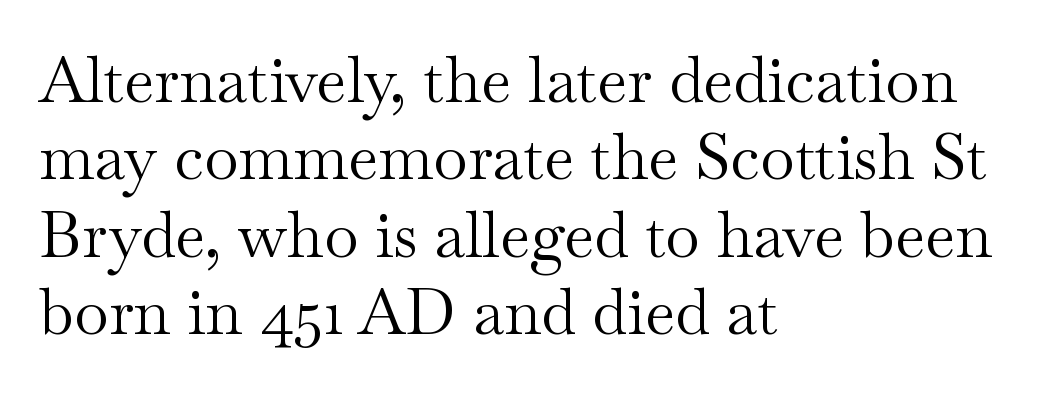
The image shows 63 px regular-weight, wide serif type, upright; set left-aligned, line spacing 1.23x, normal letter spacing, not underlined; medium stroke contrast and a small x-height.
